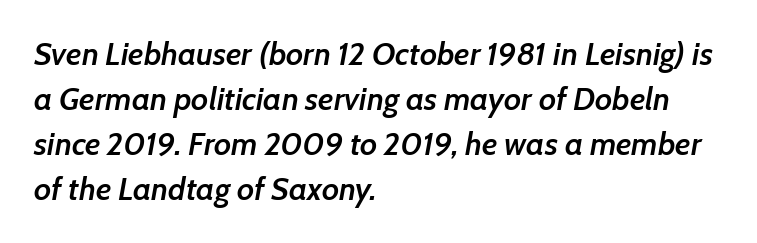
The image shows 32 px semibold type, italic (leaning right); set left-aligned, normal line spacing (1.41x), normal letter spacing, not underlined; low stroke contrast and a medium x-height.
